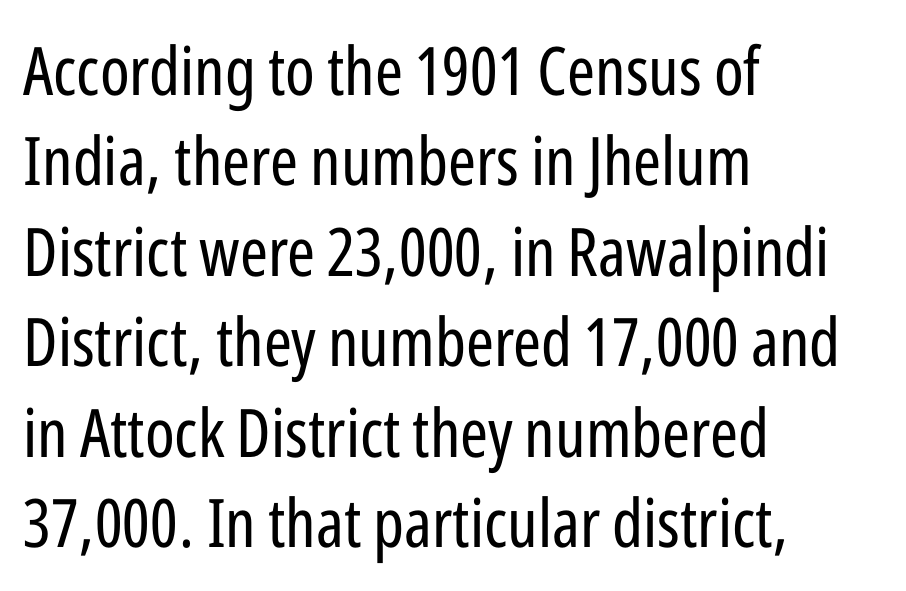
The image shows 67 px regular-weight, condensed sans-serif type, upright; set left-aligned, normal line spacing (1.35x), normal letter spacing, not underlined; low stroke contrast and a medium x-height.
